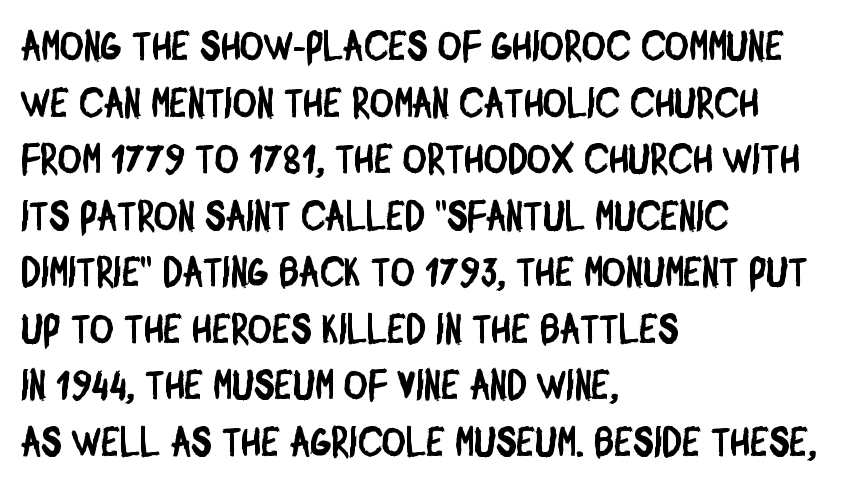
The letters advance in unequal steps, a hallmark of proportional type. The block of text has a typical density, with ordinary space between rows. Observe the ordinary spacing: letters are neighbours, not strangers. Check the space under the baseline: it is left empty.
